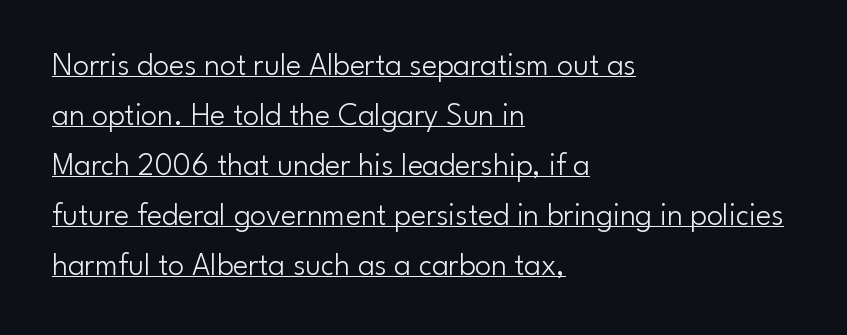
The image shows 32 px light sans-serif type, upright; set left-aligned, normal line spacing (1.56x), normal letter spacing, underlined; low stroke contrast and a small x-height.
